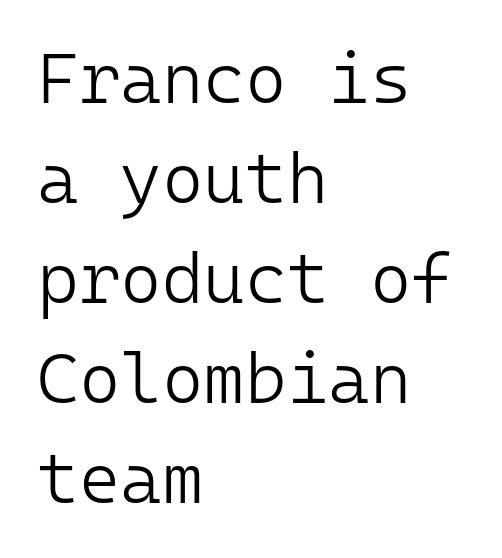
The lines in this sample share a left origin and differ only in where they stop. Check under the words: just untouched page. The cut favours lightness, reaching ordinary text weight at its darkest. Characters remain perfectly vertical along every line. Think of a typewriter: that constant character pitch is what you see here. Look at the tracking — it's just the regular setting, nothing added.
